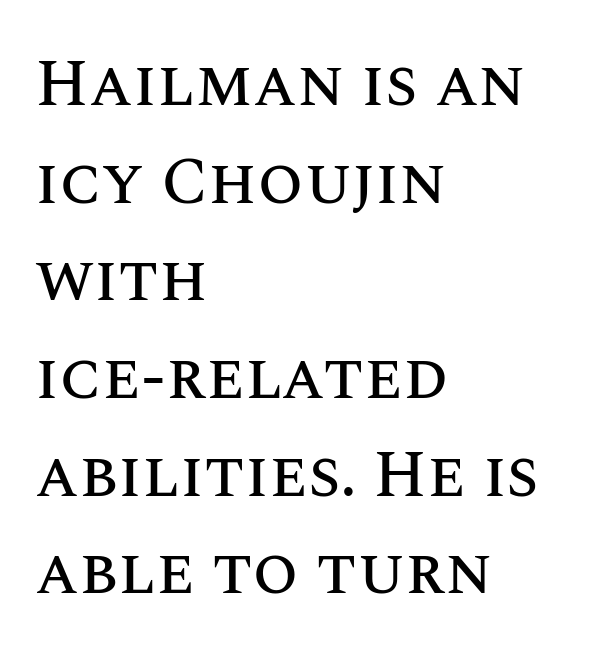
The image shows 66 px text type, upright; set left-aligned, normal line spacing (1.48x), normal letter spacing, not underlined; medium stroke contrast and a large x-height.
